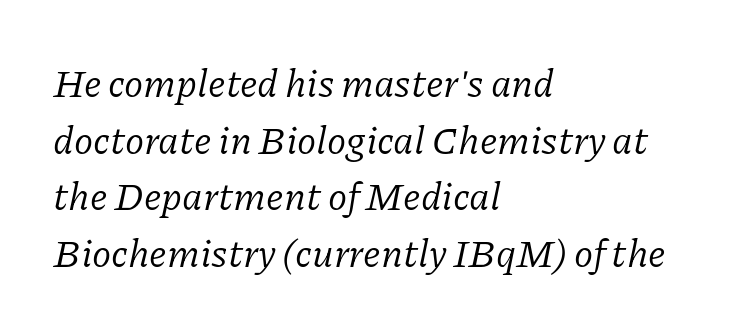
The image shows 39 px regular-weight serif type, italic (leaning right); set left-aligned, normal line spacing (1.45x), normal letter spacing, not underlined; low stroke contrast and a medium x-height.
